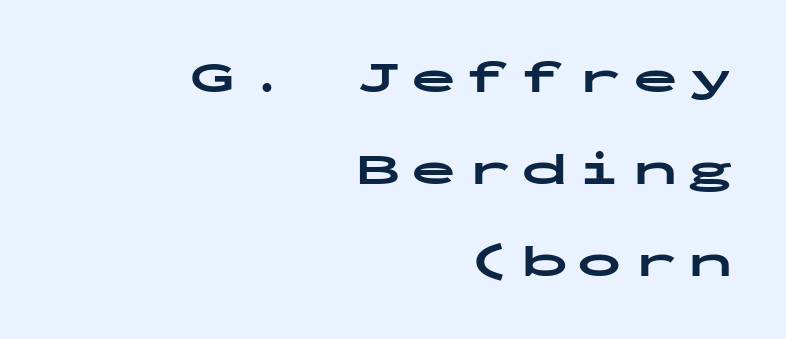
{"serif": "no", "italic": "no", "bold": "yes", "weight": "bold", "width": "wide", "stroke_contrast": "low", "x_height": "medium", "monospaced": "yes", "underline": "no", "align": "right", "line_spacing": "loose", "line_spacing_ratio": 2.05, "letter_spacing": "wide", "letter_spacing_em": 0.23, "glyph_px": 45}
